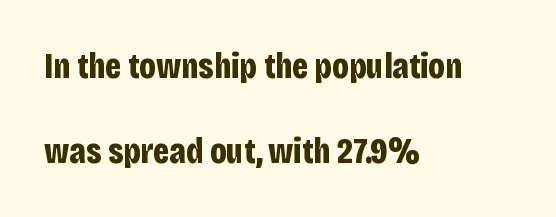
Q: Is the text bold? A: Yes.
Q: Is the text italic (slanted)? A: No, it is upright.
Q: Is the typeface a serif or a sans-serif typeface? A: Sans-serif.
Q: Is the text underlined? A: No.
Q: How is the paragraph aligned? A: Left-aligned.
Q: Is the spacing between letters normal or unusually wide? A: Normal.
Q: Is the spacing between lines tight, normal or loose? A: Loose.
Q: Width (condensed, normal, or wide)? A: Condensed.
Q: Stroke contrast? A: Low.
Q: x-height? A: Large.
Q: Monospaced? A: No.
